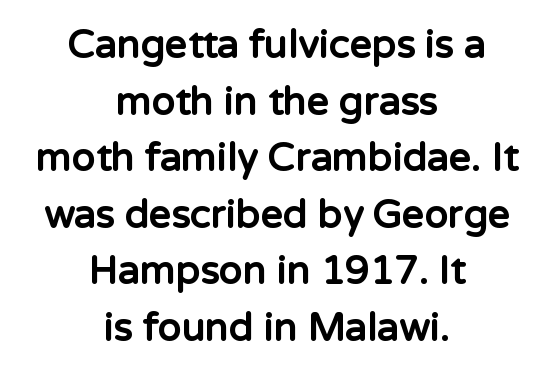
Q: Is the text bold? A: Yes.
Q: Is the text italic (slanted)? A: No, it is upright.
Q: Is the typeface a serif or a sans-serif typeface? A: Sans-serif.
Q: Is the text underlined? A: No.
Q: How is the paragraph aligned? A: Centered.
Q: Is the spacing between letters normal or unusually wide? A: Normal.
Q: Is the spacing between lines tight, normal or loose? A: Normal.
Q: Width (condensed, normal, or wide)? A: Normal.
Q: Stroke contrast? A: Low.
Q: x-height? A: Medium.
Q: Monospaced? A: No.
